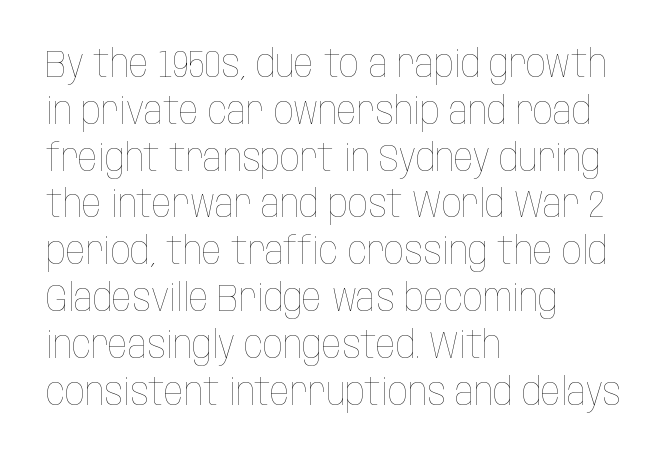
{"italic": "no", "bold": "no", "weight": "thin", "width": "condensed", "stroke_contrast": "low", "x_height": "large", "monospaced": "no", "underline": "no", "align": "left", "line_spacing_ratio": 1.2, "letter_spacing": "normal", "letter_spacing_em": 0.0, "glyph_px": 39}
